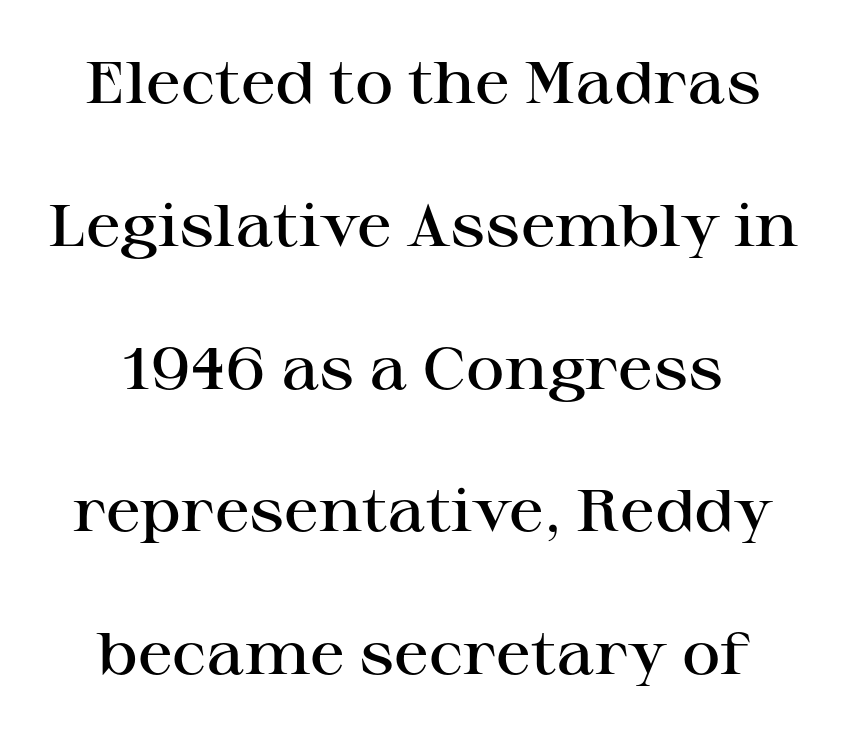
{"serif": "yes", "italic": "no", "bold": "semi", "weight": "semibold", "width": "wide", "stroke_contrast": "high", "x_height": "medium", "monospaced": "no", "underline": "no", "line_spacing": "loose", "line_spacing_ratio": 2.42, "letter_spacing": "normal", "letter_spacing_em": 0.0, "glyph_px": 59}
